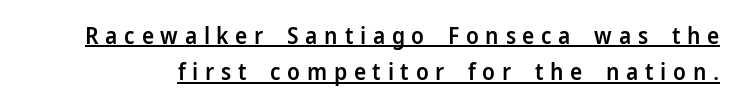
The glyphs have the mass of a demibold cut, below bold. Honestly, the underline is the first thing you notice here. Characters remain perfectly vertical along every line. There is plenty of visible air inserted between adjacent glyphs. Rows of type keep a routine distance in the vertical direction.
